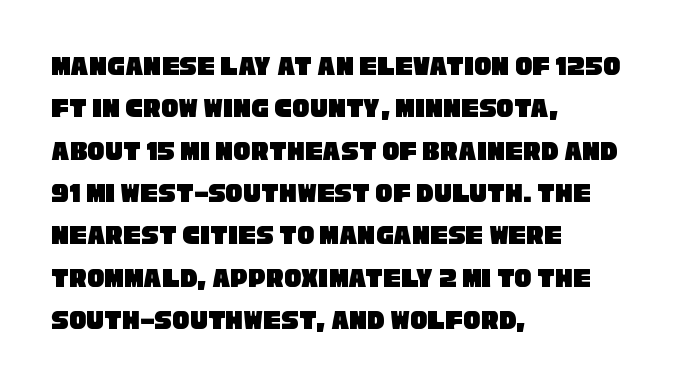
Q: Is the typeface a serif or a sans-serif typeface? A: Sans-serif.
Q: Is the text underlined? A: No.
Q: How is the paragraph aligned? A: Left-aligned.
Q: Is the spacing between letters normal or unusually wide? A: Normal.
Q: Is the spacing between lines tight, normal or loose? A: Normal.
Q: Width (condensed, normal, or wide)? A: Condensed.
Q: Stroke contrast? A: Low.
Q: x-height? A: Large.
Q: Monospaced? A: No.
